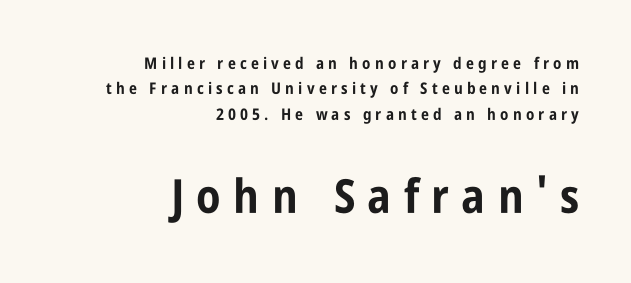
Size hierarchy here favors the trailing block over the leading one. Whoever set this chose a conventional vertical rhythm. The gaps between neighbouring characters are conspicuously large. Compared with a flush-left layout, this one pins lines to the opposite, right side. This is sans-serif lettering, the kind often seen on screens and signage. Varying glyph widths throughout — classic text-font behaviour.
